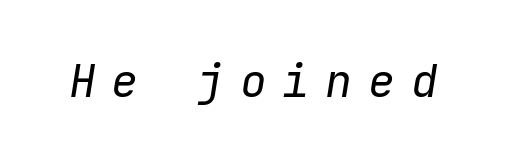
On a weight scale, this lands at 450 or below. Spacing verdict: monospaced, one width for all characters. Quick note: italic. Words appear elongated and porous because spacing is wide. Just letters on the line, the space beneath them empty.
